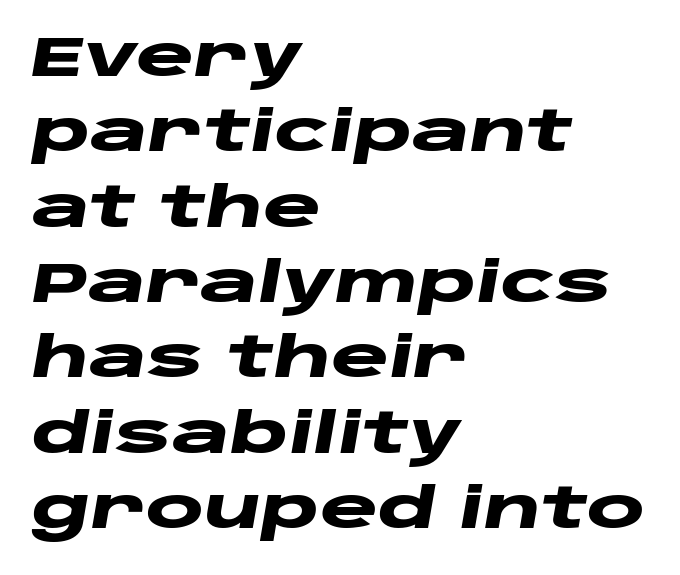
Spacing verdict: proportional, widths tailored to each character. The foot of each line stays bare and open. The type is set solid horizontally, with unmodified tracking. The specimen reads as italic at a glance. Alignment: flush left.
